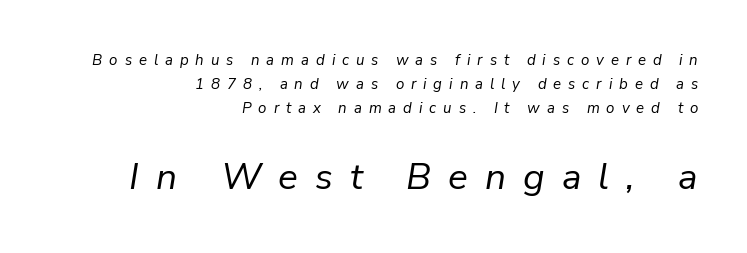
The image shows 37 px regular-weight type, italic (leaning right); set right-aligned, normal line spacing (1.61x), unusually wide letter spacing (+0.46 em), not underlined; the second (bottom) block is 2.47x larger; low stroke contrast and a medium x-height.
